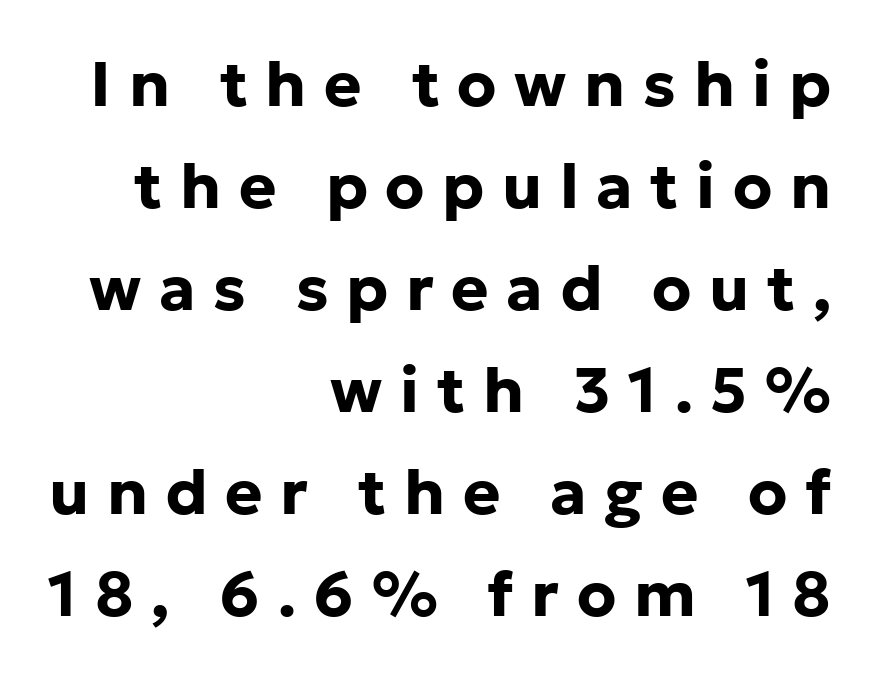
{"serif": "no", "italic": "no", "bold": "yes", "weight": "bold", "width": "normal", "stroke_contrast": "low", "x_height": "medium", "monospaced": "no", "underline": "no", "align": "right", "line_spacing": "normal", "line_spacing_ratio": 1.62, "letter_spacing": "wide", "letter_spacing_em": 0.28, "glyph_px": 63}
